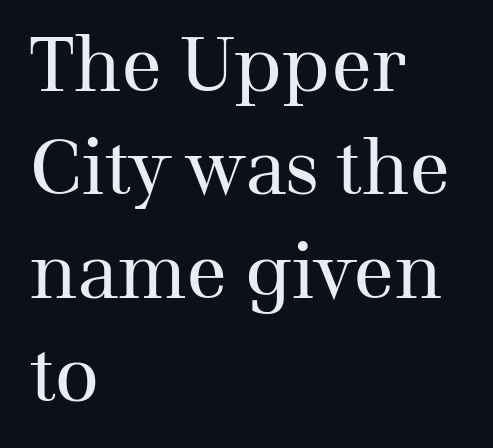
Q: Is the text bold? A: No.
Q: Is the text italic (slanted)? A: No, it is upright.
Q: Is the typeface a serif or a sans-serif typeface? A: Serif.
Q: Is the text underlined? A: No.
Q: How is the paragraph aligned? A: Left-aligned.
Q: Is the spacing between letters normal or unusually wide? A: Normal.
Q: Is the spacing between lines tight, normal or loose? A: Normal.
Q: Width (condensed, normal, or wide)? A: Normal.
Q: Stroke contrast? A: Medium.
Q: x-height? A: Medium.
Q: Monospaced? A: No.
